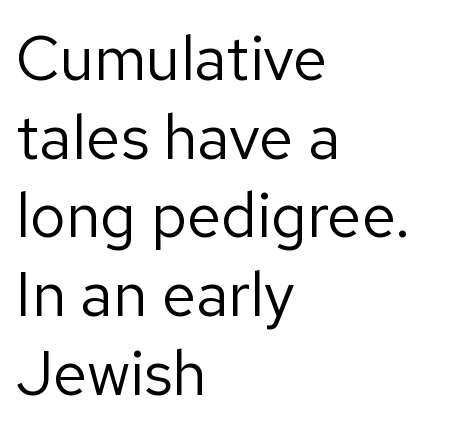
The image shows 62 px regular-weight sans-serif type, upright; set left-aligned, normal line spacing (1.27x), normal letter spacing, not underlined; low stroke contrast and a medium x-height.
